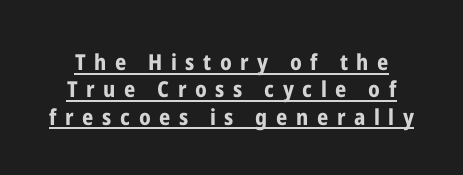
These lines have a slow, spaced-out rhythm from letter to letter. Posture: upright roman. The font is running at its bold setting. Quick note: underline on.
